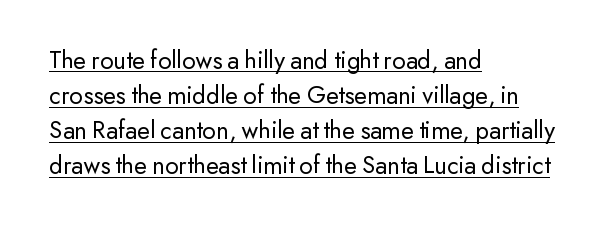
The image shows 26 px text type, upright; set left-aligned, normal line spacing (1.35x), normal letter spacing, underlined.
